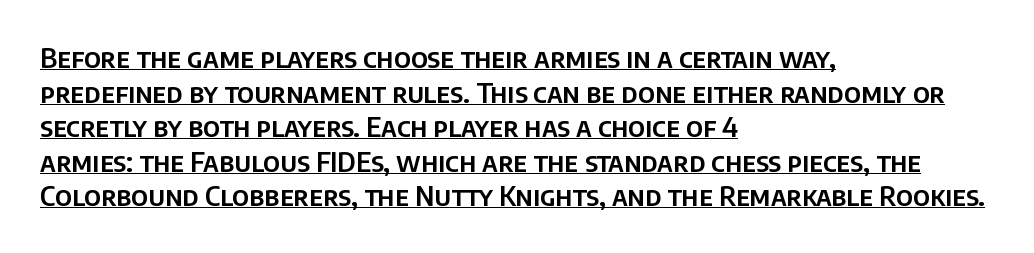
The image shows 27 px text type, upright; set left-aligned, normal line spacing (1.28x), normal letter spacing, underlined.
